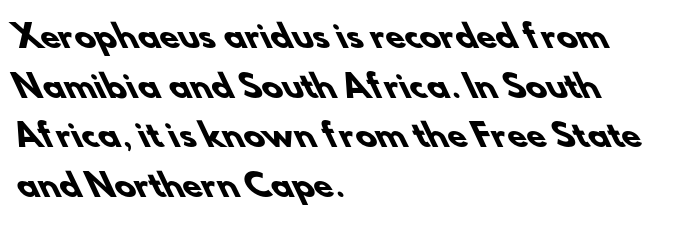
Q: Is the text bold? A: Yes.
Q: Is the typeface a serif or a sans-serif typeface? A: Sans-serif.
Q: Is the text underlined? A: No.
Q: How is the paragraph aligned? A: Left-aligned.
Q: Is the spacing between letters normal or unusually wide? A: Normal.
Q: Is the spacing between lines tight, normal or loose? A: Normal.
Q: Width (condensed, normal, or wide)? A: Normal.
Q: Stroke contrast? A: Low.
Q: x-height? A: Small.
Q: Monospaced? A: No.
